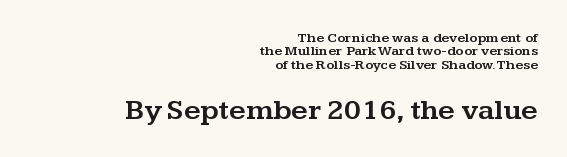
Just letters on the line, the space beneath them empty. Honestly, the letter spacing is just normal — you wouldn't notice it. Alignment: flush right. The designer went with a serif here, giving each stem small feet. The face used here is proportionally spaced, like ordinary book or web type. The typography opts for an upright posture over an oblique one.
